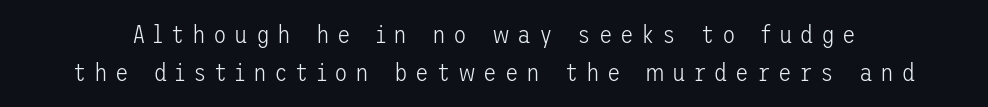
The designer left line spacing at the default. Any mark beneath the type? The region is blank. Weight: regular or lighter. This is the regular roman posture of the typeface.
